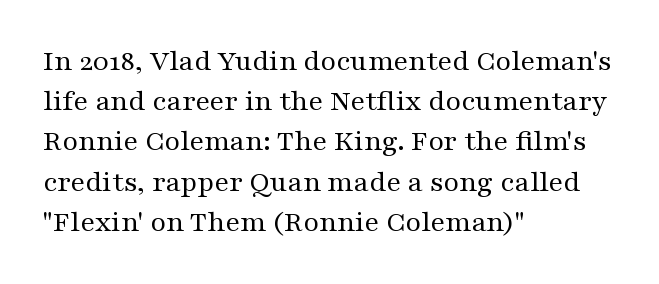
The image shows 30 px regular-weight, wide serif type, upright; set left-aligned, normal line spacing (1.34x), normal letter spacing, not underlined; medium stroke contrast and a medium x-height.
